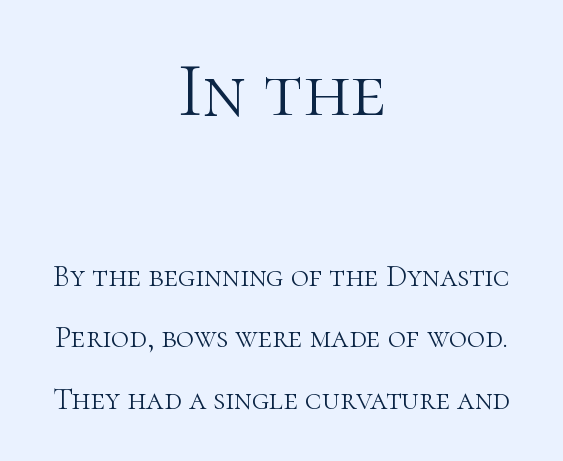
The image shows 77 px light serif type, upright; set centered, loose line spacing (1.98x), normal letter spacing, not underlined; the first (top) block is 2.48x larger; high stroke contrast and a medium x-height.
